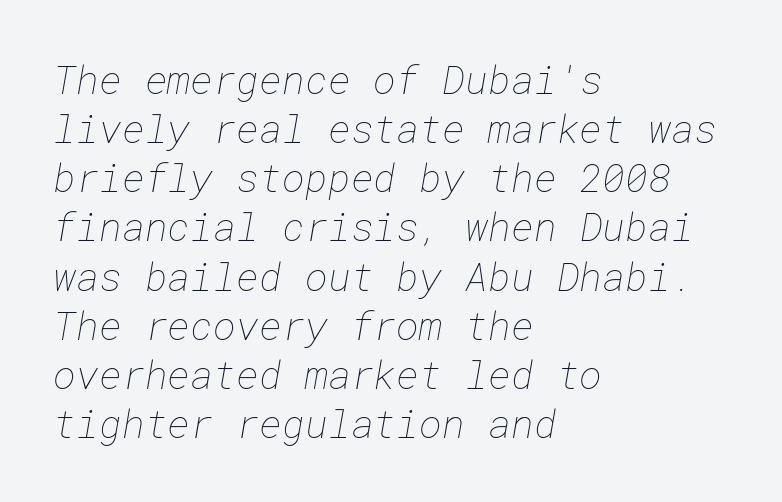
{"bold": "no", "weight": "thin", "width": "normal", "stroke_contrast": "low", "x_height": "medium", "underline": "no", "align": "left", "line_spacing": "normal", "line_spacing_ratio": 1.26, "letter_spacing": "normal", "letter_spacing_em": 0.0, "glyph_px": 39}
